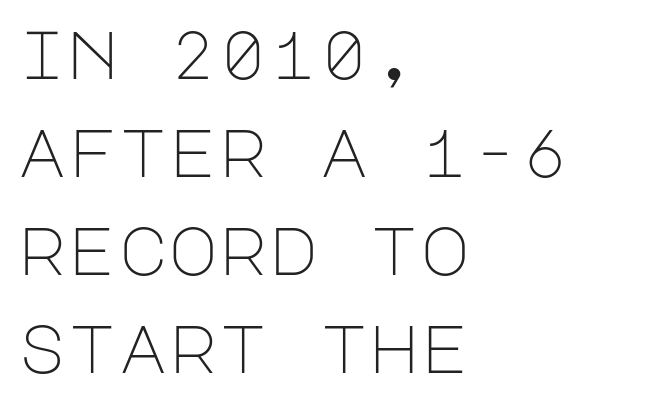
{"serif": "no", "italic": "no", "bold": "no", "weight": "light", "width": "normal", "stroke_contrast": "low", "x_height": "large", "underline": "no", "align": "left", "line_spacing": "normal", "line_spacing_ratio": 1.44, "letter_spacing": "normal", "letter_spacing_em": 0.0, "glyph_px": 68}
